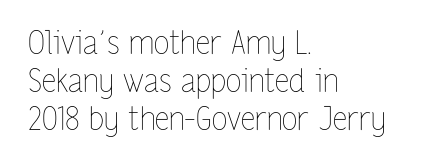
Q: Is the text bold? A: No.
Q: Is the text italic (slanted)? A: No, it is upright.
Q: Is the text underlined? A: No.
Q: How is the paragraph aligned? A: Left-aligned.
Q: Is the spacing between letters normal or unusually wide? A: Normal.
Q: Width (condensed, normal, or wide)? A: Condensed.
Q: Stroke contrast? A: Low.
Q: x-height? A: Medium.
Q: Monospaced? A: No.
